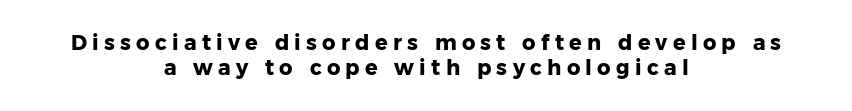
Q: Is the text bold? A: Yes.
Q: Is the text italic (slanted)? A: No, it is upright.
Q: Is the text underlined? A: No.
Q: How is the paragraph aligned? A: Centered.
Q: Is the spacing between letters normal or unusually wide? A: Unusually wide.
